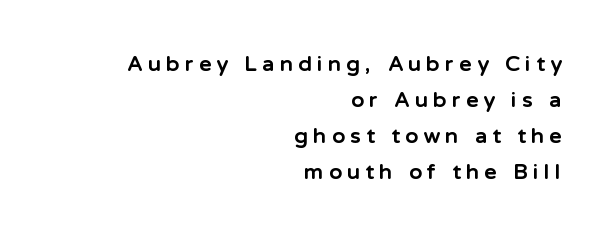
Any mark beneath the type? The region is blank. There is plenty of visible air inserted between adjacent glyphs. This sample uses an upright cut, with every glyph sitting square on the baseline. Heavy-handed strokes throughout: this text is bold.
